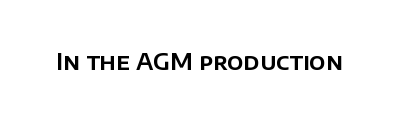
The image shows 23 px text type, upright; set normal letter spacing, not underlined.
